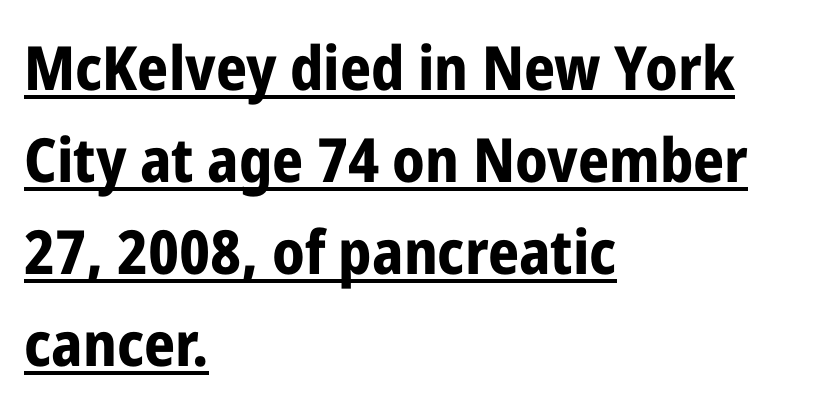
The image shows 61 px bold, condensed sans-serif type, upright; set left-aligned, normal line spacing (1.51x), normal letter spacing, underlined; low stroke contrast and a medium x-height.
